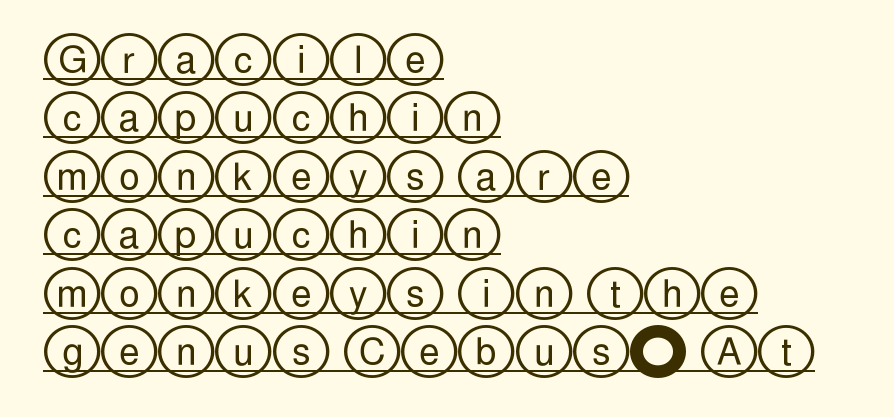
The image shows 37 px wide type, upright; set left-aligned, normal line spacing (1.58x), normal letter spacing, underlined; a large x-height.
